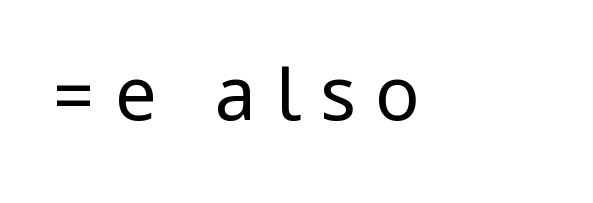
The image shows 74 px regular-weight, condensed sans-serif type, upright; set unusually wide letter spacing (+0.26 em), not underlined; low stroke contrast.
